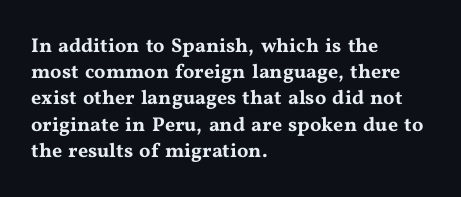
Rows of type keep a routine distance in the vertical direction. Designer's note — italics off, roman on. These lines stack with their left ends in a neat column. You could call the tracking neutral — neither tight nor loose. Each row of text sits above clean, open space.
